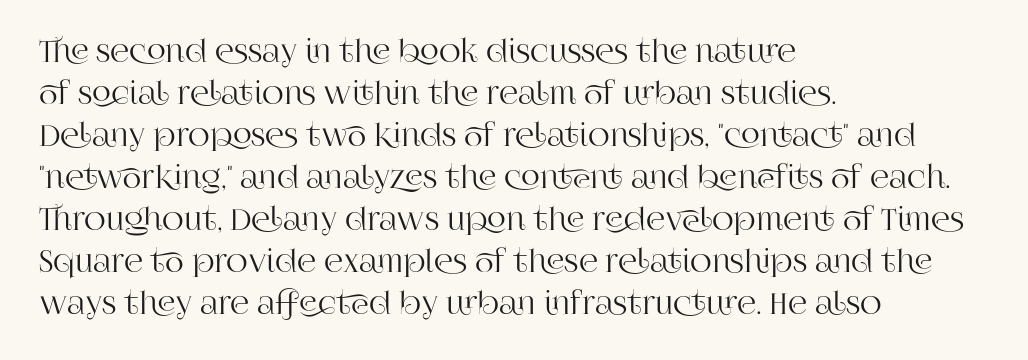
Posture: vertical. Typeset ragged right — the left edge is the straight one. Note the varied advance widths — an 'i' is clearly narrower than an 'm'. To sum up the face: it has serifs. Quick note: interline space is typical. Decoration check: the copy has no underline.
